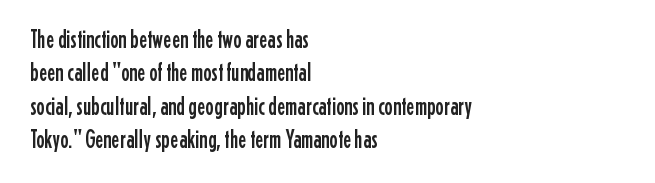
{"italic": "no", "underline": "no", "align": "left", "line_spacing": "normal", "line_spacing_ratio": 1.34, "letter_spacing": "normal", "letter_spacing_em": 0.0, "glyph_px": 25}
